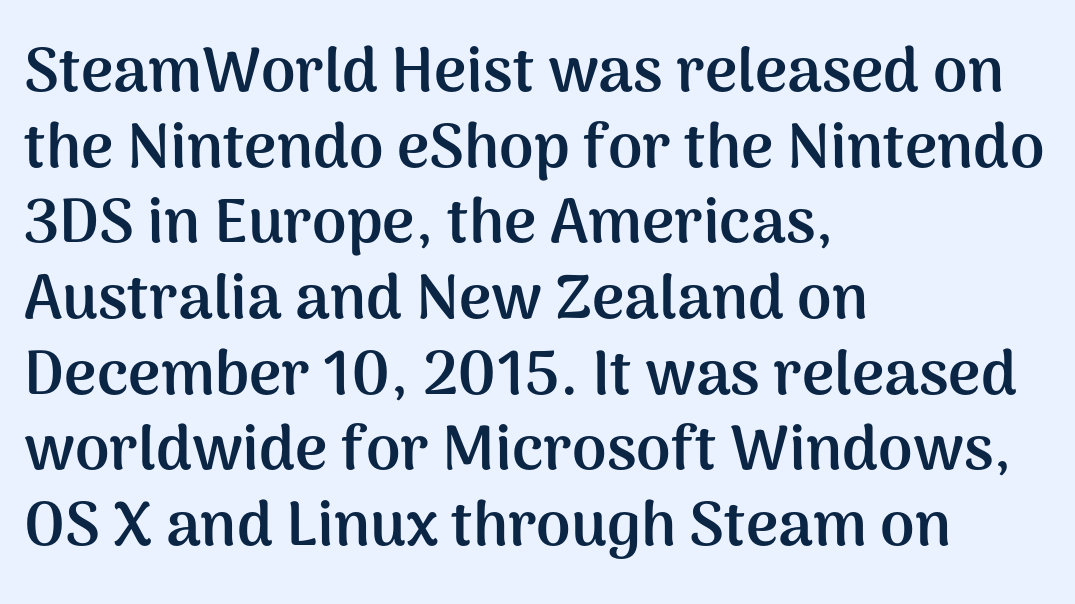
Descenders hang freely into open space. Each letter keeps its own natural width here, so spacing adapts to shape. Strong, thick strokes mark this as bold type. Italic? Not at all — the glyphs are vertical. Is the block centered? No — it sits flush against the left margin. Spacing between characters is what you'd get straight out of the box.
